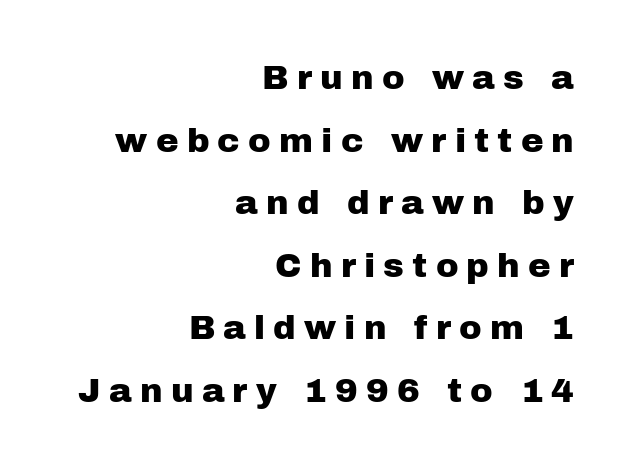
Q: Is the text italic (slanted)? A: No, it is upright.
Q: Is the typeface a serif or a sans-serif typeface? A: Sans-serif.
Q: Is the text underlined? A: No.
Q: How is the paragraph aligned? A: Right-aligned.
Q: Is the spacing between letters normal or unusually wide? A: Unusually wide.
Q: Width (condensed, normal, or wide)? A: Normal.
Q: Stroke contrast? A: Low.
Q: x-height? A: Medium.
Q: Monospaced? A: No.
